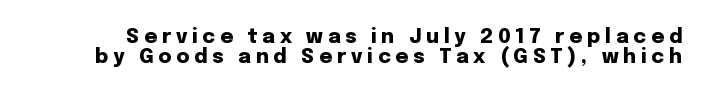
Closely set lines give the paragraph a compact silhouette. This is heavy type, rendered in bold. Someone cranked the tracking dial way up on this one. Plain, unruled lines of type. Quick note: not italic, upright.
